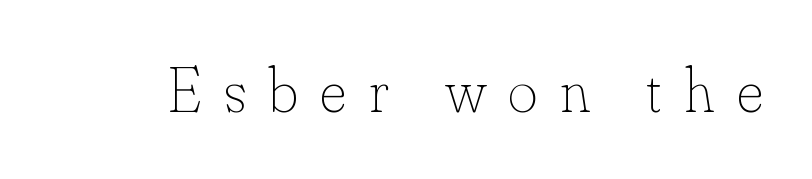
Q: Is the text bold? A: No.
Q: Is the text italic (slanted)? A: No, it is upright.
Q: Is the text underlined? A: No.
Q: Is the spacing between letters normal or unusually wide? A: Unusually wide.
Q: Width (condensed, normal, or wide)? A: Normal.
Q: Stroke contrast? A: Low.
Q: x-height? A: Small.
Q: Monospaced? A: No.
